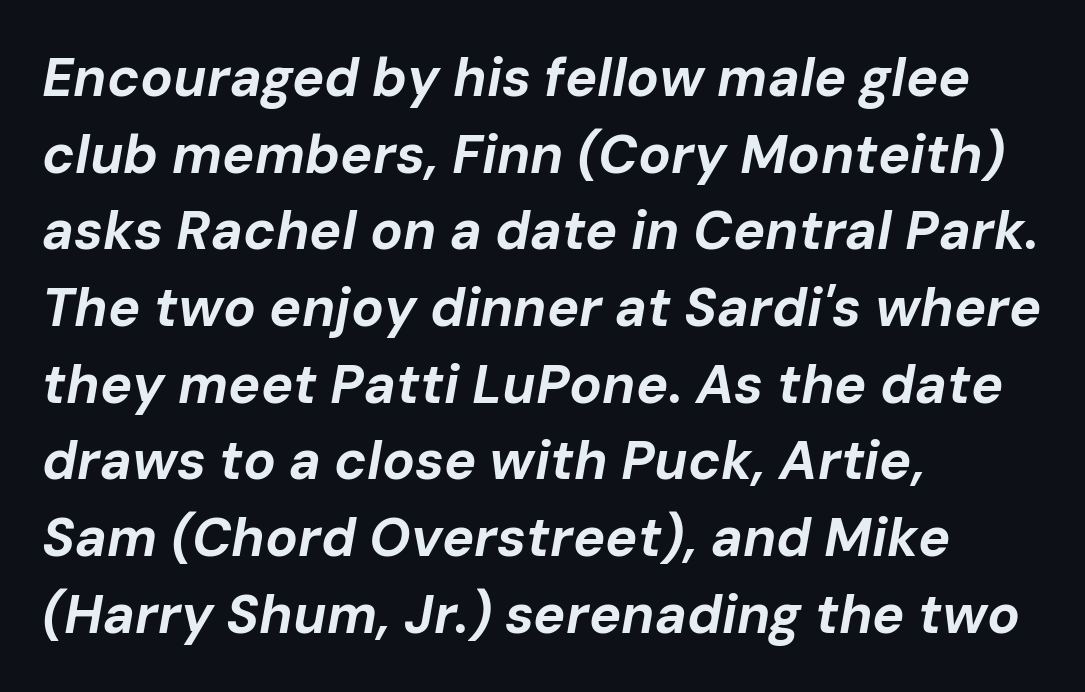
Q: Is the text bold? A: Yes.
Q: Is the text italic (slanted)? A: Yes, it leans right by about 10 degrees.
Q: Is the text underlined? A: No.
Q: How is the paragraph aligned? A: Left-aligned.
Q: Is the spacing between letters normal or unusually wide? A: Normal.
Q: Is the spacing between lines tight, normal or loose? A: Normal.
Q: Width (condensed, normal, or wide)? A: Normal.
Q: Stroke contrast? A: Low.
Q: x-height? A: Medium.
Q: Monospaced? A: No.
